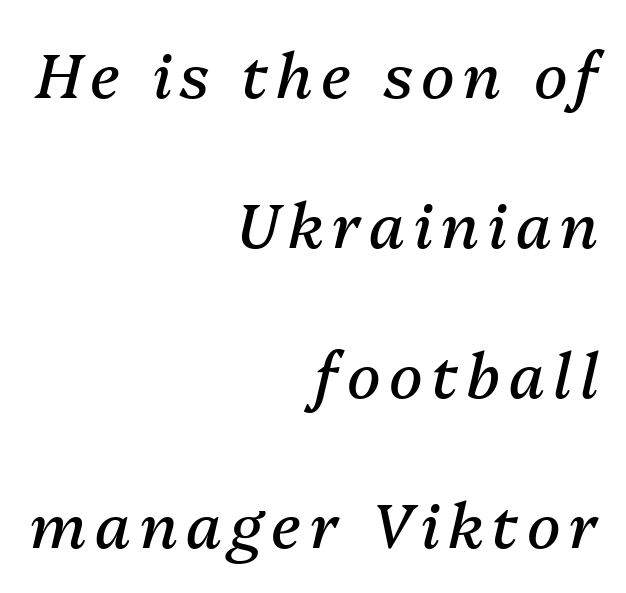
{"italic": "yes", "lean": "right", "slant_degrees": 13, "bold": "no", "weight": "regular", "width": "normal", "stroke_contrast": "medium", "x_height": "medium", "monospaced": "no", "underline": "no", "align": "right", "line_spacing": "loose", "line_spacing_ratio": 2.42, "glyph_px": 62}
